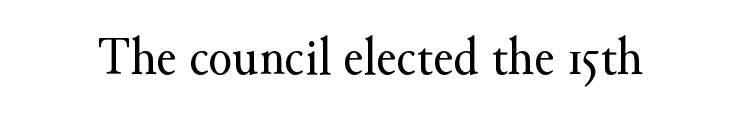
Q: Is the text bold? A: No.
Q: Is the text italic (slanted)? A: No, it is upright.
Q: Is the typeface a serif or a sans-serif typeface? A: Serif.
Q: Is the text underlined? A: No.
Q: Is the spacing between letters normal or unusually wide? A: Normal.
Q: Width (condensed, normal, or wide)? A: Normal.
Q: Stroke contrast? A: Medium.
Q: x-height? A: Small.
Q: Monospaced? A: No.
